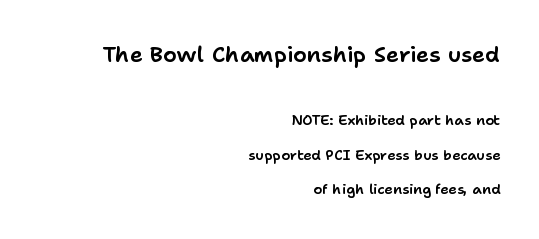
{"italic": "no", "underline": "no", "align": "right", "line_spacing": "loose", "line_spacing_ratio": 2.45, "letter_spacing": "normal", "letter_spacing_em": 0.0, "larger_block": "first", "size_ratio": 1.57, "glyph_px": 22}
